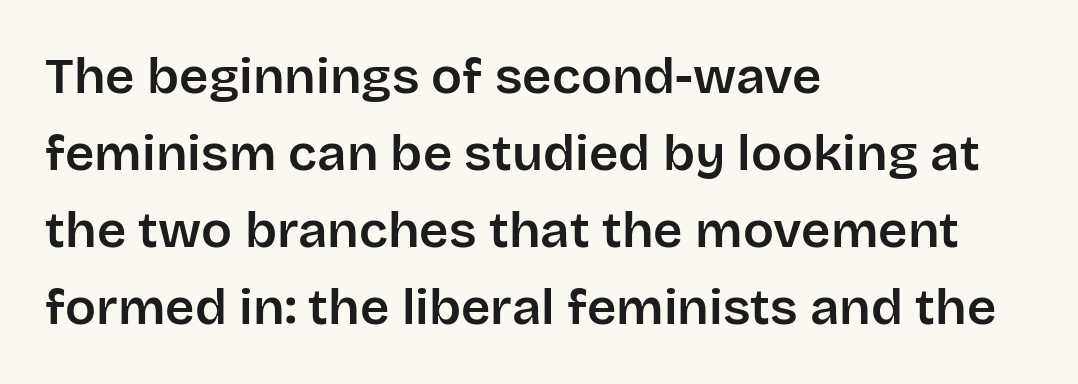
{"serif": "no", "italic": "no", "width": "normal", "stroke_contrast": "low", "x_height": "large", "monospaced": "no", "underline": "no", "align": "left", "line_spacing": "normal", "line_spacing_ratio": 1.51, "letter_spacing": "normal", "letter_spacing_em": 0.0, "glyph_px": 51}
